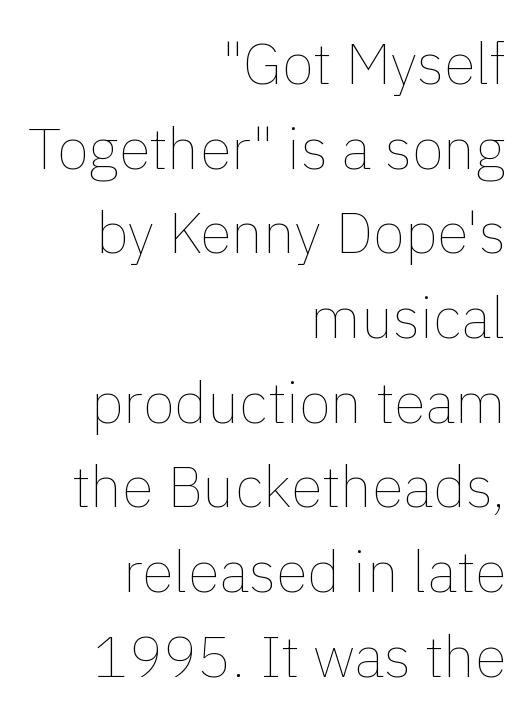
Q: Is the text bold? A: No.
Q: Is the text italic (slanted)? A: No, it is upright.
Q: Is the text underlined? A: No.
Q: How is the paragraph aligned? A: Right-aligned.
Q: Is the spacing between letters normal or unusually wide? A: Normal.
Q: Is the spacing between lines tight, normal or loose? A: Normal.
Q: Width (condensed, normal, or wide)? A: Normal.
Q: x-height? A: Medium.
Q: Monospaced? A: No.
